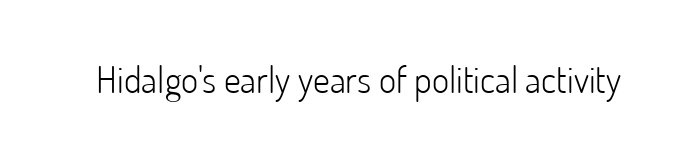
{"serif": "no", "italic": "no", "bold": "no", "weight": "light", "width": "normal", "stroke_contrast": "low", "x_height": "small", "monospaced": "no", "underline": "no", "letter_spacing": "normal", "letter_spacing_em": 0.0, "glyph_px": 37}
